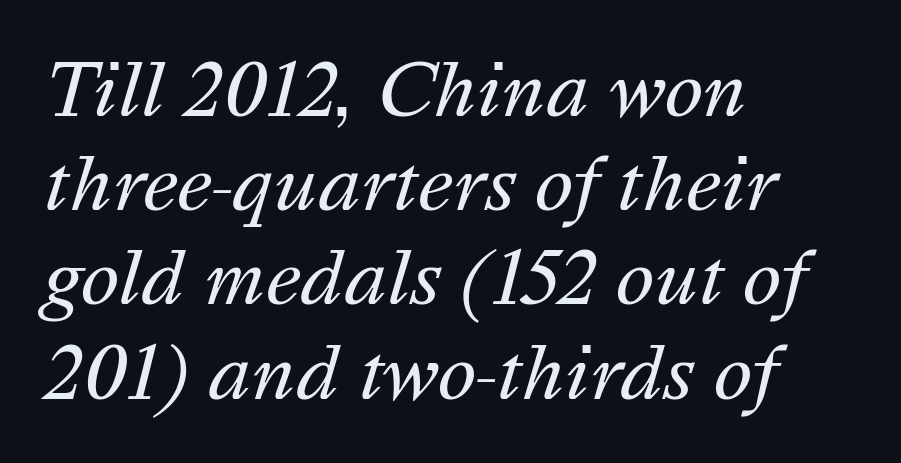
{"italic": "yes", "lean": "right", "slant_degrees": 16, "bold": "no", "weight": "regular", "width": "normal", "stroke_contrast": "medium", "x_height": "medium", "monospaced": "no", "underline": "no", "align": "left", "line_spacing": "normal", "line_spacing_ratio": 1.29, "letter_spacing": "normal", "letter_spacing_em": 0.0, "glyph_px": 73}
